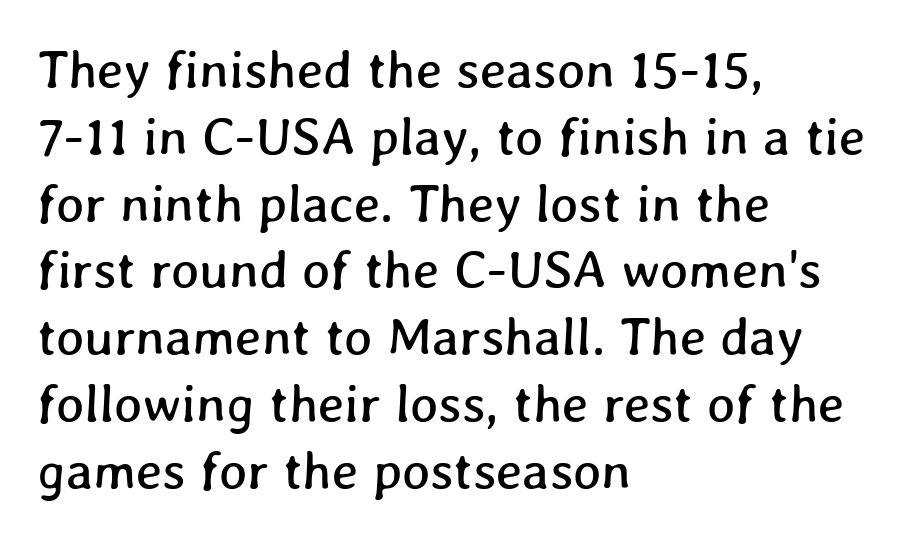
Q: Is the text underlined? A: No.
Q: How is the paragraph aligned? A: Left-aligned.
Q: Is the spacing between letters normal or unusually wide? A: Normal.
Q: Is the spacing between lines tight, normal or loose? A: Normal.
Q: Width (condensed, normal, or wide)? A: Normal.
Q: Stroke contrast? A: Low.
Q: x-height? A: Medium.
Q: Monospaced? A: No.
